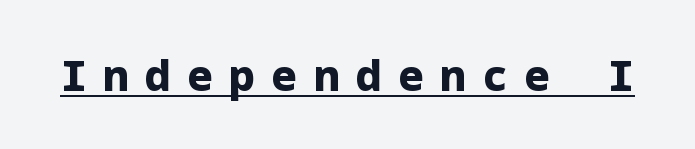
The image shows 43 px heavy sans-serif type, upright; set unusually wide letter spacing (+0.38 em), underlined; low stroke contrast and a medium x-height.
